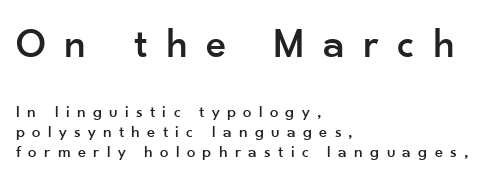
You could only call the tracking loose — the letters float apart. Compared with a centered layout, this one pins lines to the left instead. Bare-footed words on every line. Which chunk is bigger? The first one — the top block dwarfs the bottom. Designer's note — italics off, roman on.
